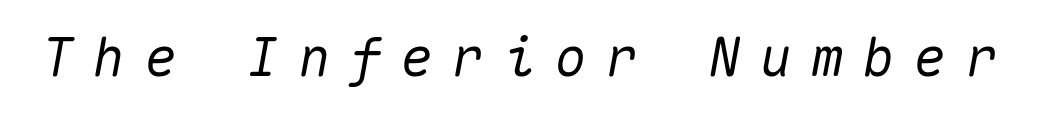
The image shows 54 px text type, italic (leaning right), monospaced; set unusually wide letter spacing (+0.35 em), not underlined; medium stroke contrast and a medium x-height.
